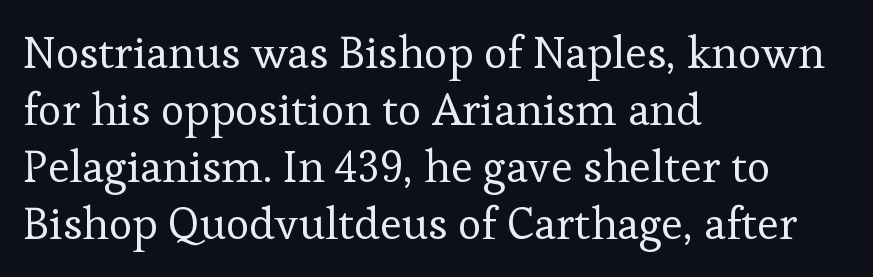
Q: Is the text bold? A: No.
Q: Is the text italic (slanted)? A: No, it is upright.
Q: Is the typeface a serif or a sans-serif typeface? A: Serif.
Q: Is the text underlined? A: No.
Q: How is the paragraph aligned? A: Left-aligned.
Q: Is the spacing between letters normal or unusually wide? A: Normal.
Q: Is the spacing between lines tight, normal or loose? A: Normal.
Q: Width (condensed, normal, or wide)? A: Normal.
Q: Stroke contrast? A: Low.
Q: x-height? A: Medium.
Q: Monospaced? A: No.
